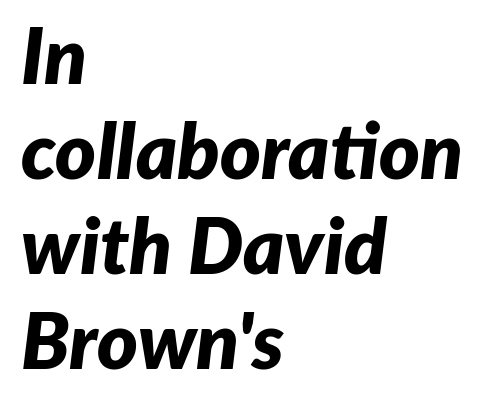
{"italic": "yes", "lean": "right", "slant_degrees": 7, "bold": "yes", "weight": "bold", "width": "normal", "stroke_contrast": "low", "x_height": "medium", "monospaced": "no", "underline": "no", "align": "left", "line_spacing_ratio": 1.22, "letter_spacing": "normal", "letter_spacing_em": 0.0, "glyph_px": 78}
